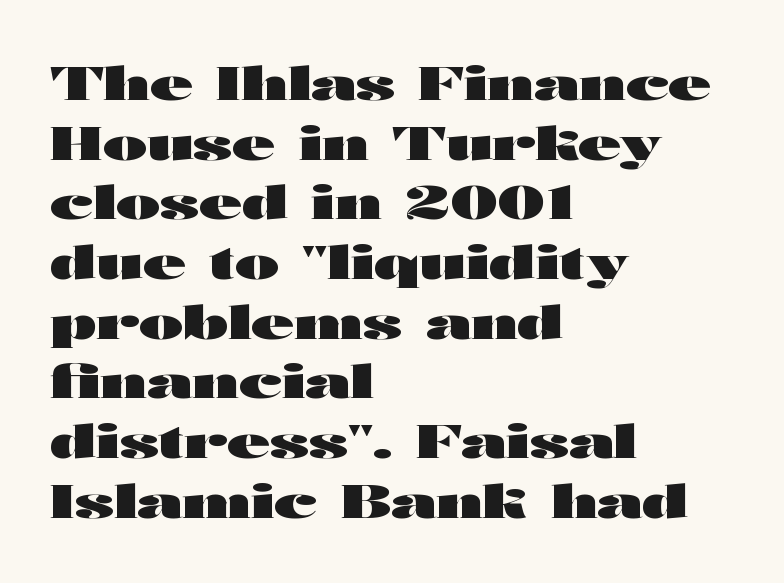
Q: Is the text bold? A: Yes.
Q: Is the text italic (slanted)? A: No, it is upright.
Q: Is the typeface a serif or a sans-serif typeface? A: Serif.
Q: Is the text underlined? A: No.
Q: How is the paragraph aligned? A: Left-aligned.
Q: Is the spacing between letters normal or unusually wide? A: Normal.
Q: Is the spacing between lines tight, normal or loose? A: Normal.
Q: Width (condensed, normal, or wide)? A: Wide.
Q: Stroke contrast? A: High.
Q: x-height? A: Medium.
Q: Monospaced? A: No.
